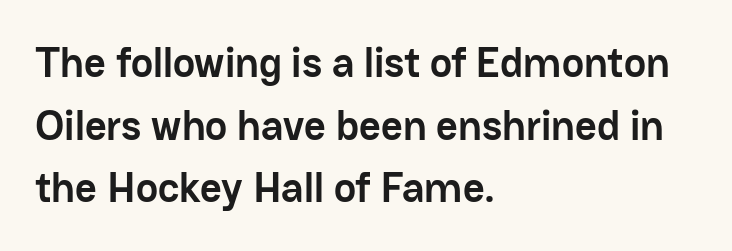
Q: Is the text bold? A: Yes.
Q: Is the text italic (slanted)? A: No, it is upright.
Q: Is the typeface a serif or a sans-serif typeface? A: Sans-serif.
Q: Is the text underlined? A: No.
Q: How is the paragraph aligned? A: Left-aligned.
Q: Is the spacing between letters normal or unusually wide? A: Normal.
Q: Is the spacing between lines tight, normal or loose? A: Normal.
Q: Width (condensed, normal, or wide)? A: Normal.
Q: Stroke contrast? A: Low.
Q: x-height? A: Medium.
Q: Monospaced? A: No.
